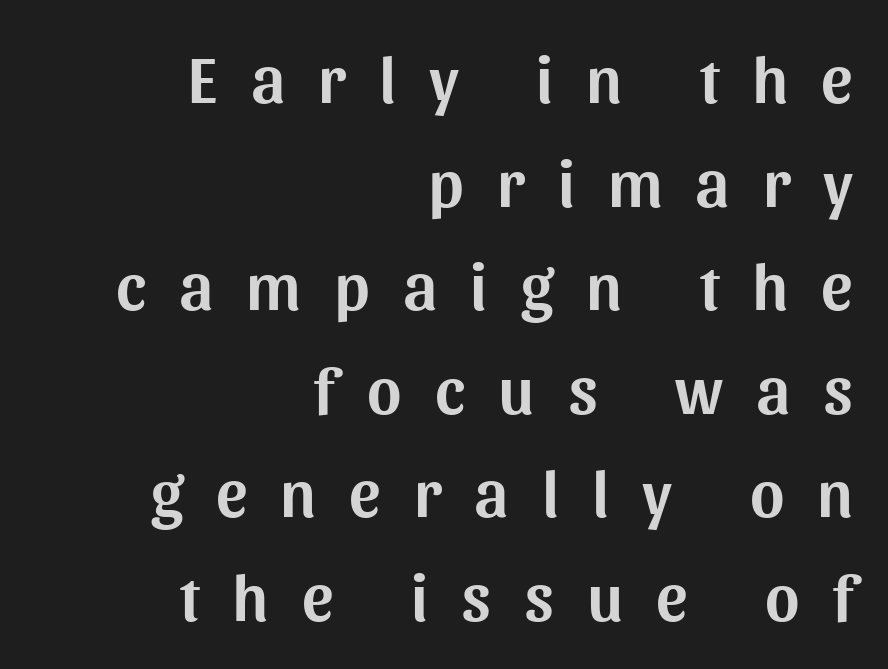
{"serif": "no", "italic": "no", "width": "normal", "stroke_contrast": "medium", "x_height": "medium", "monospaced": "no", "underline": "no", "align": "right", "line_spacing": "normal", "line_spacing_ratio": 1.57, "letter_spacing": "wide", "letter_spacing_em": 0.5, "glyph_px": 66}
